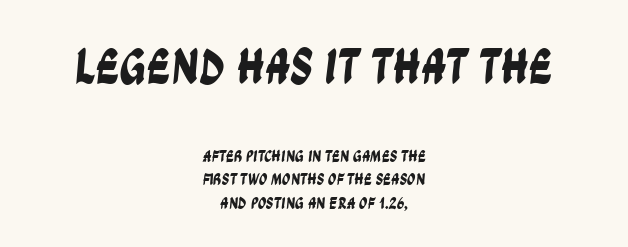
The image shows 51 px condensed sans-serif type; set centered, normal line spacing (1.39x), normal letter spacing, not underlined; the first (top) block is 3.0x larger; low stroke contrast and a large x-height.
